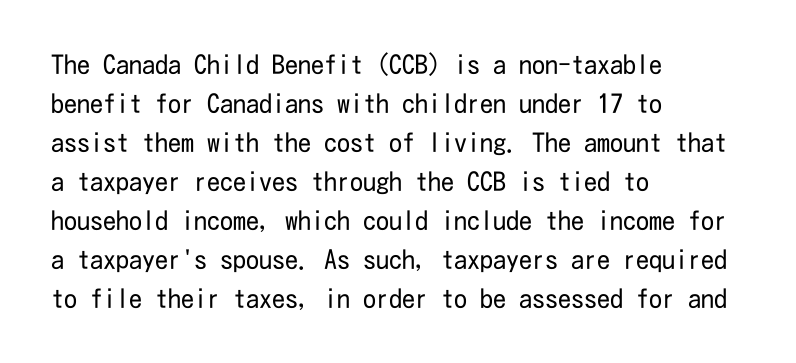
Each new line begins a customary step beneath the previous one. Students, note that the glyphs here touch the page at normal intervals. Letters rest on an invisible, unmarked baseline. Posture: upright roman.
